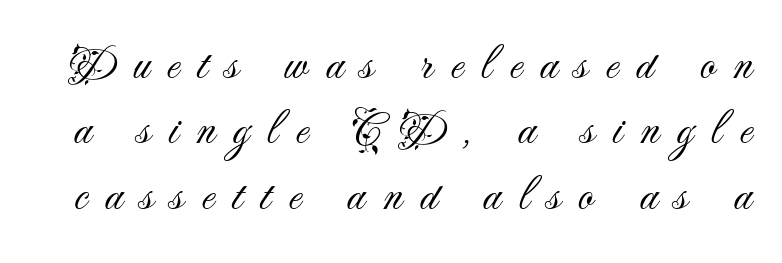
{"serif": "no", "bold": "no", "weight": "light", "width": "normal", "stroke_contrast": "medium", "x_height": "small", "monospaced": "no", "underline": "no", "line_spacing": "normal", "line_spacing_ratio": 1.39, "letter_spacing": "wide", "letter_spacing_em": 0.38, "glyph_px": 47}
